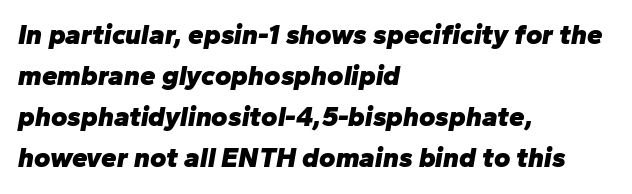
The setting favours the left margin, as ordinary paragraphs usually do. Standard letterfit; no display-style spreading of the glyphs. Tall strokes in this sample are angled rather than plumb. Typesetter's note: full bold, strokes at maximum text heaviness.
